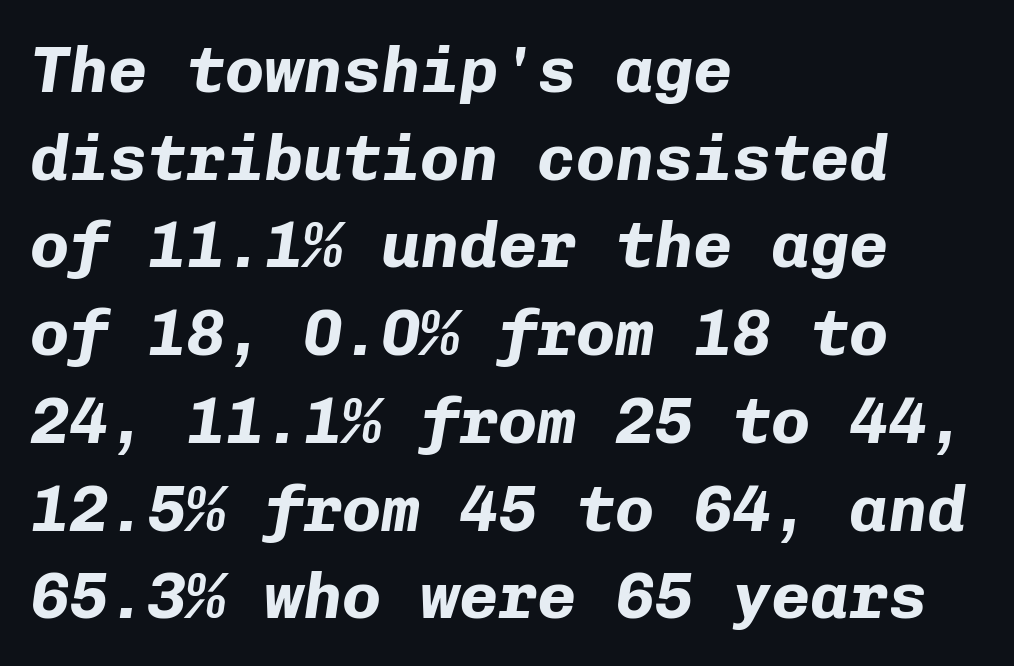
The image shows 65 px bold type, italic (leaning right), monospaced; set left-aligned, normal line spacing (1.35x), normal letter spacing, not underlined; low stroke contrast and a medium x-height.
